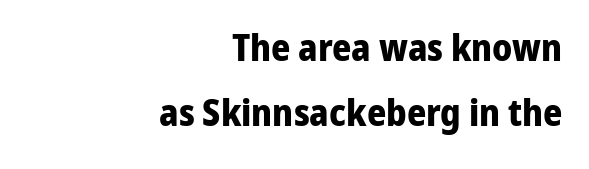
Letters rest on an invisible, unmarked baseline. Tracking value appears to be zero — textbook default spacing. Is the block centered? No — it sits flush against the right margin. The rendering uses natural spacing where letterforms have individual widths. Quick note: not italic, upright. Pretty heavy lettering here — definitely bold.
